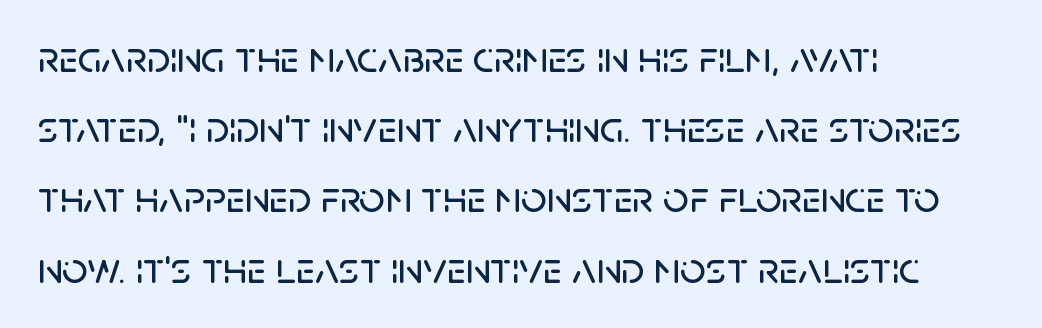
The letters stand straight up with perfectly vertical stems. Rule under the text: the space is simply empty. Vertical spacing — default. Regarding serifs, this sample does without them.
